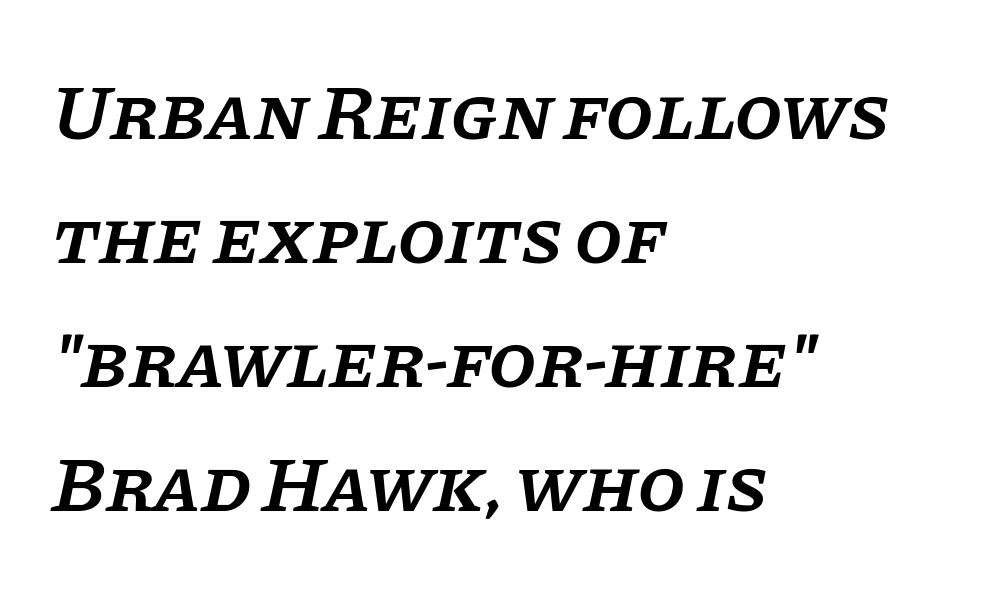
Q: Is the text bold? A: Semi-bold.
Q: Is the text italic (slanted)? A: Yes, it leans right by about 11 degrees.
Q: Is the typeface a serif or a sans-serif typeface? A: Serif.
Q: Is the text underlined? A: No.
Q: How is the paragraph aligned? A: Left-aligned.
Q: Is the spacing between letters normal or unusually wide? A: Normal.
Q: Is the spacing between lines tight, normal or loose? A: Normal.
Q: Width (condensed, normal, or wide)? A: Normal.
Q: Stroke contrast? A: Low.
Q: x-height? A: Large.
Q: Monospaced? A: No.
